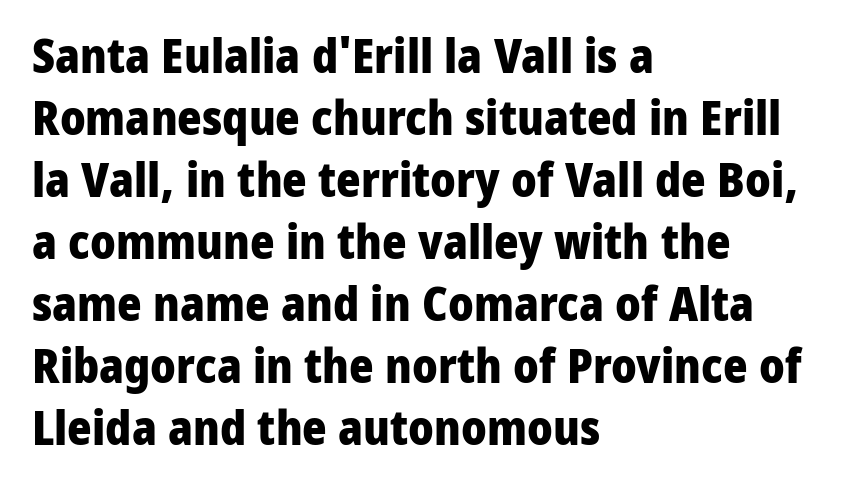
The image shows 47 px heavy sans-serif type, upright; set left-aligned, normal line spacing (1.32x), normal letter spacing, not underlined; low stroke contrast and a medium x-height.
